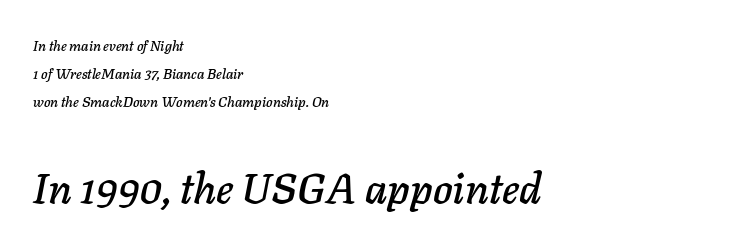
Each letter keeps its own natural width here, so spacing adapts to shape. Bare-footed words on every line. Teacher's note: observe the even left margin — that is flush-left alignment. Yep, that's italic — everything's leaning. Look at the tracking — it's just the regular setting, nothing added. Honestly, the rows look like they've been pulled way apart.
